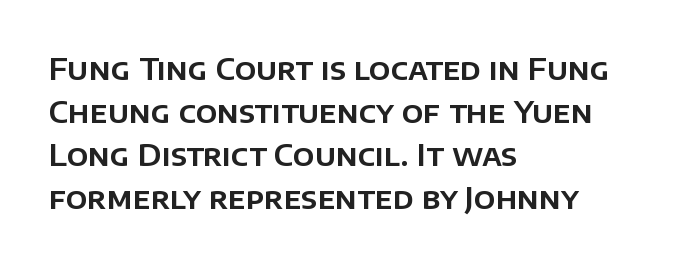
The foot of each line stays bare and open. Looks like regular typesetting: each glyph gets only the width it needs. Observe the ordinary spacing: letters are neighbours, not strangers. Typeset ragged right — the left edge is the straight one. Regarding serifs, this sample does without them. Leading matches the norm, producing a regular column.
